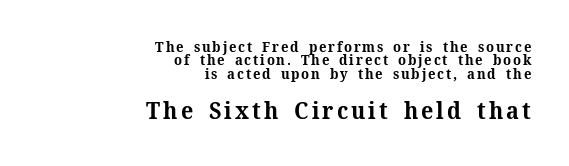
Where is the straight margin? On the right. Is there much room between lines? No — they nearly touch. What weight is shown? A full bold with thick strokes. The specimen reads as upright at a glance. Type size steps up from the first block to the second.
